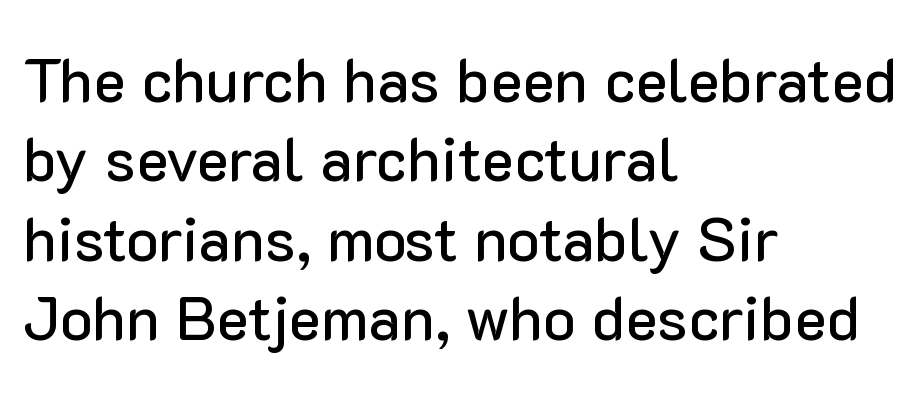
Q: Is the text italic (slanted)? A: No, it is upright.
Q: Is the typeface a serif or a sans-serif typeface? A: Sans-serif.
Q: Is the text underlined? A: No.
Q: How is the paragraph aligned? A: Left-aligned.
Q: Is the spacing between letters normal or unusually wide? A: Normal.
Q: Is the spacing between lines tight, normal or loose? A: Normal.
Q: Width (condensed, normal, or wide)? A: Normal.
Q: Stroke contrast? A: Low.
Q: x-height? A: Medium.
Q: Monospaced? A: No.
